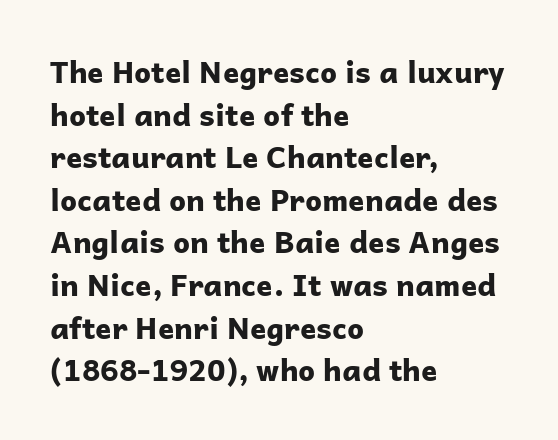
Q: Is the text bold? A: Yes.
Q: Is the text italic (slanted)? A: No, it is upright.
Q: Is the typeface a serif or a sans-serif typeface? A: Sans-serif.
Q: Is the text underlined? A: No.
Q: How is the paragraph aligned? A: Left-aligned.
Q: Is the spacing between letters normal or unusually wide? A: Normal.
Q: Is the spacing between lines tight, normal or loose? A: Normal.
Q: Width (condensed, normal, or wide)? A: Normal.
Q: Stroke contrast? A: Low.
Q: x-height? A: Medium.
Q: Monospaced? A: No.
